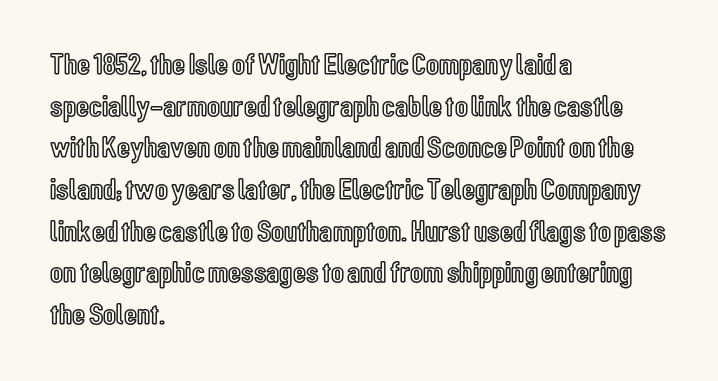
The image shows 30 px condensed type, upright; set left-aligned, normal line spacing (1.39x), normal letter spacing, not underlined; a medium x-height.
